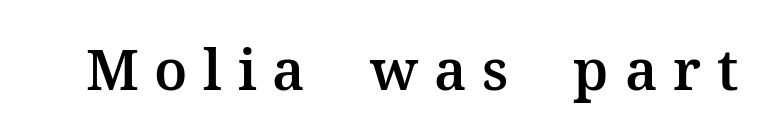
Character widths vary here, with narrow letters taking less room than wide ones. You could only call the tracking loose — the letters float apart. The baseline area is clear. The letters stand straight up with perfectly vertical stems.
